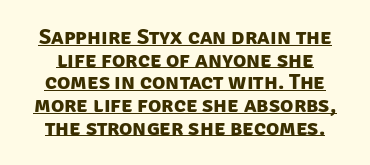
Q: Is the text bold? A: Yes.
Q: Is the text underlined? A: Yes.
Q: Is the spacing between letters normal or unusually wide? A: Normal.
Q: Is the spacing between lines tight, normal or loose? A: Tight.
